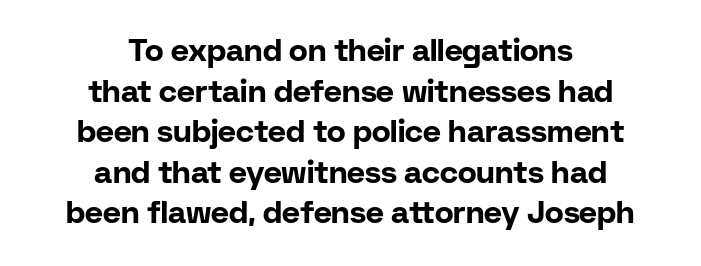
The image shows 31 px bold sans-serif type, upright; set centered, normal line spacing (1.31x), normal letter spacing, not underlined; low stroke contrast and a medium x-height.
